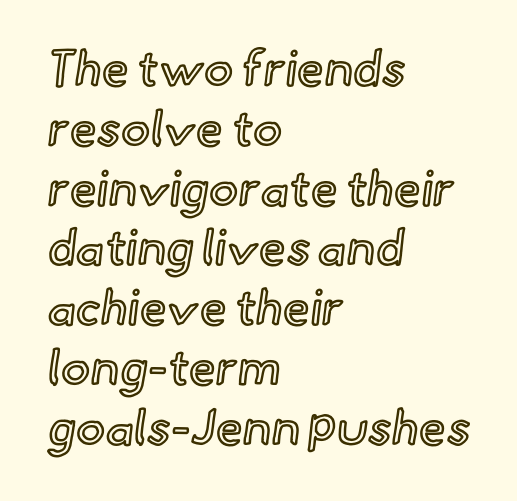
Q: Is the text italic (slanted)? A: Yes.
Q: Is the text underlined? A: No.
Q: How is the paragraph aligned? A: Left-aligned.
Q: Is the spacing between letters normal or unusually wide? A: Normal.
Q: Width (condensed, normal, or wide)? A: Normal.
Q: x-height? A: Small.
Q: Monospaced? A: No.
